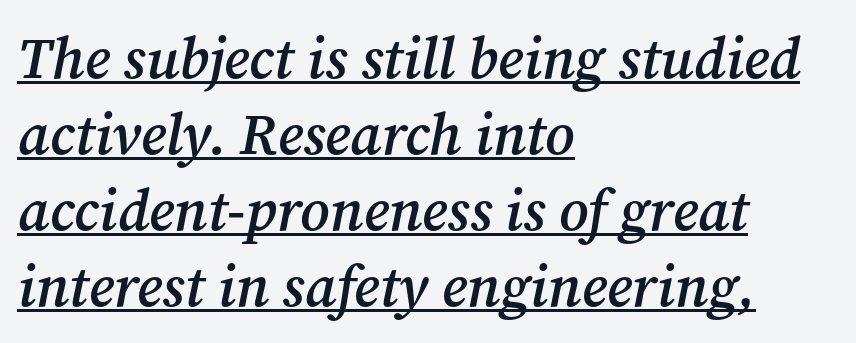
{"serif": "yes", "italic": "yes", "lean": "right", "slant_degrees": 12, "bold": "semi", "weight": "semibold", "width": "normal", "stroke_contrast": "medium", "x_height": "medium", "monospaced": "no", "underline": "yes", "align": "left", "line_spacing": "normal", "line_spacing_ratio": 1.31, "letter_spacing": "normal", "letter_spacing_em": 0.0, "glyph_px": 58}
